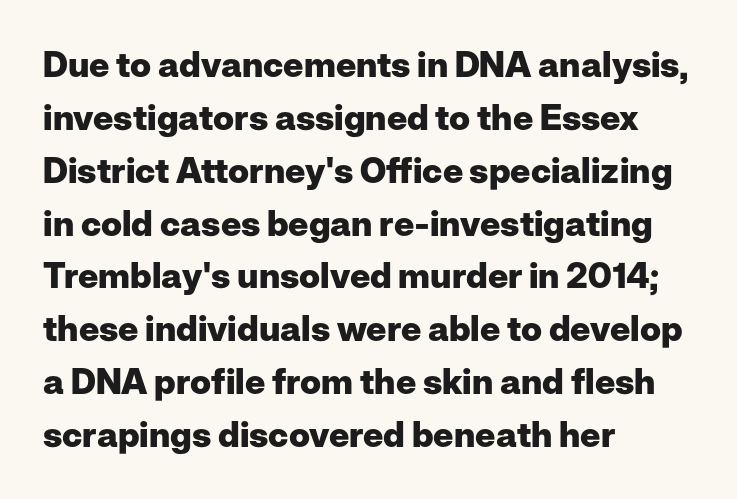
{"serif": "no", "italic": "no", "bold": "yes", "weight": "heavy", "width": "normal", "stroke_contrast": "low", "x_height": "medium", "monospaced": "no", "underline": "no", "align": "left", "line_spacing": "normal", "line_spacing_ratio": 1.51, "letter_spacing": "normal", "letter_spacing_em": 0.0, "glyph_px": 35}
